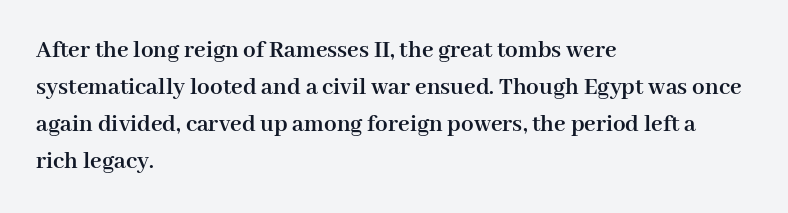
The image shows 25 px bold type, upright; set left-aligned, normal line spacing (1.48x), normal letter spacing, not underlined.
